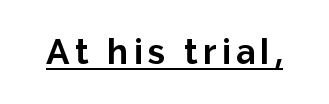
This sample uses a sans-serif face. Character widths vary here, with narrow letters taking less room than wide ones. The rendering uses the underline text-decoration. In terms of weight, the rendering is a true, heavy bold. The typography opts for an upright posture over an oblique one.
